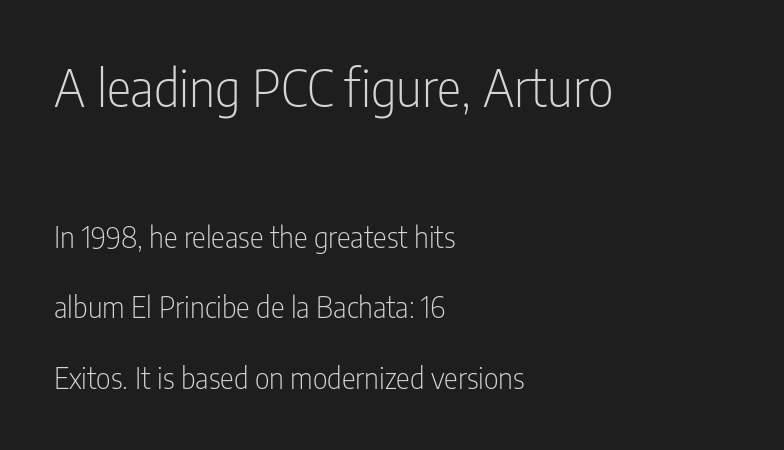
Q: Is the text bold? A: No.
Q: Is the text italic (slanted)? A: No, it is upright.
Q: Is the typeface a serif or a sans-serif typeface? A: Sans-serif.
Q: Is the text underlined? A: No.
Q: How is the paragraph aligned? A: Left-aligned.
Q: Is the spacing between letters normal or unusually wide? A: Normal.
Q: Is the spacing between lines tight, normal or loose? A: Loose.
Q: Which block of text is set in a larger size, the first (top) or the second (bottom)? A: The first (top) one.
Q: Width (condensed, normal, or wide)? A: Condensed.
Q: Stroke contrast? A: Low.
Q: x-height? A: Medium.
Q: Monospaced? A: No.
